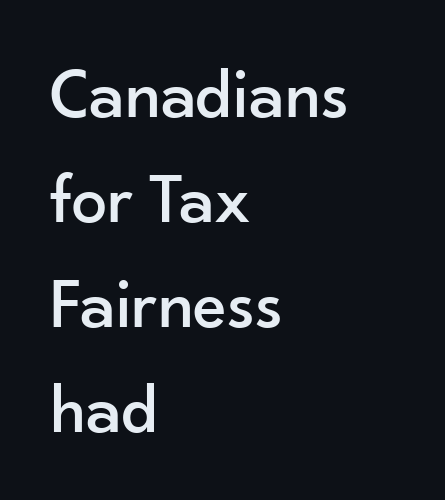
Clear beneath every line of the passage. Serif or sans? Sans — the stroke terminals are bare. Vertical spacing — default. Think of a printed novel: that variable character pitch is what you see here. The lettering holds an erect, upright posture throughout.
